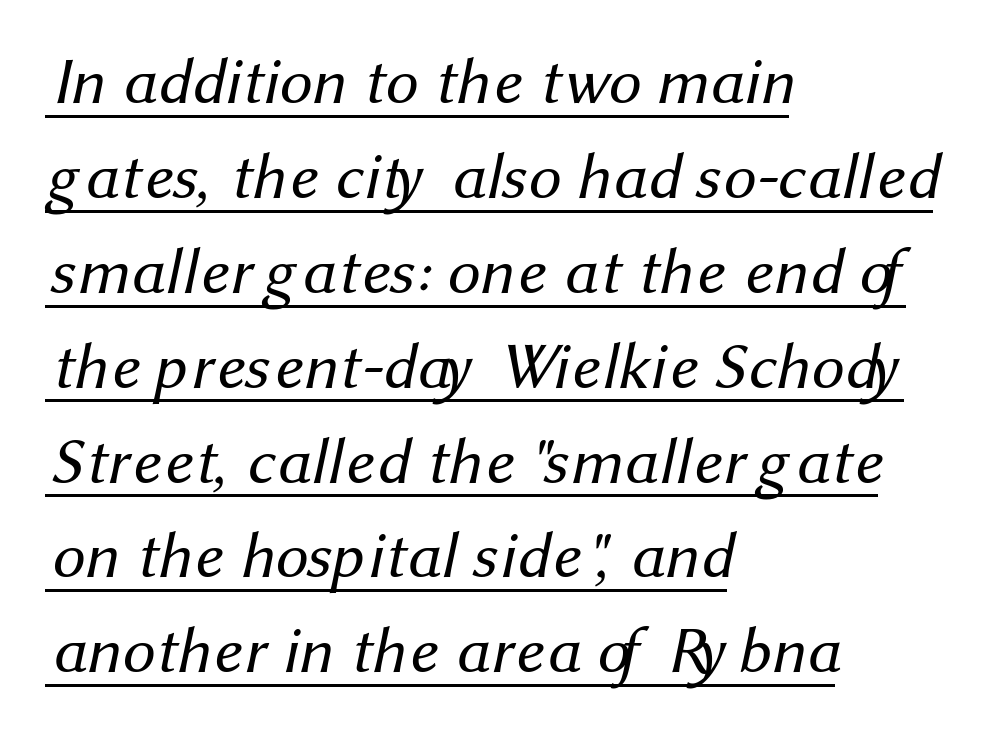
Q: Is the text bold? A: No.
Q: Is the typeface a serif or a sans-serif typeface? A: Sans-serif.
Q: Is the text underlined? A: Yes.
Q: How is the paragraph aligned? A: Left-aligned.
Q: Is the spacing between letters normal or unusually wide? A: Normal.
Q: Is the spacing between lines tight, normal or loose? A: Normal.
Q: Width (condensed, normal, or wide)? A: Normal.
Q: Stroke contrast? A: Medium.
Q: x-height? A: Medium.
Q: Monospaced? A: No.
